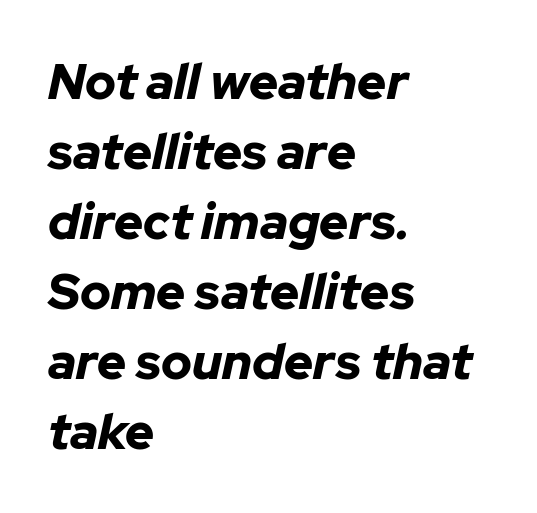
The image shows 50 px bold type, italic (leaning right); set left-aligned, normal line spacing (1.4x), normal letter spacing, not underlined; low stroke contrast and a medium x-height.
